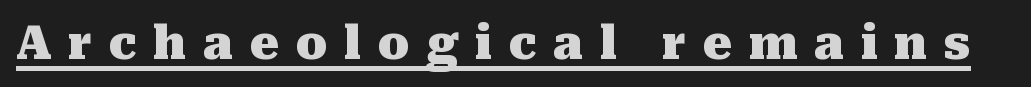
{"serif": "yes", "italic": "no", "bold": "yes", "weight": "heavy", "width": "normal", "stroke_contrast": "medium", "x_height": "medium", "monospaced": "no", "underline": "yes", "letter_spacing": "wide", "letter_spacing_em": 0.36, "glyph_px": 46}
